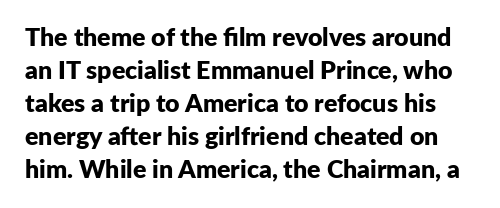
Q: Is the text bold? A: Yes.
Q: Is the text italic (slanted)? A: No, it is upright.
Q: Is the text underlined? A: No.
Q: Is the spacing between letters normal or unusually wide? A: Normal.
Q: Is the spacing between lines tight, normal or loose? A: Normal.
